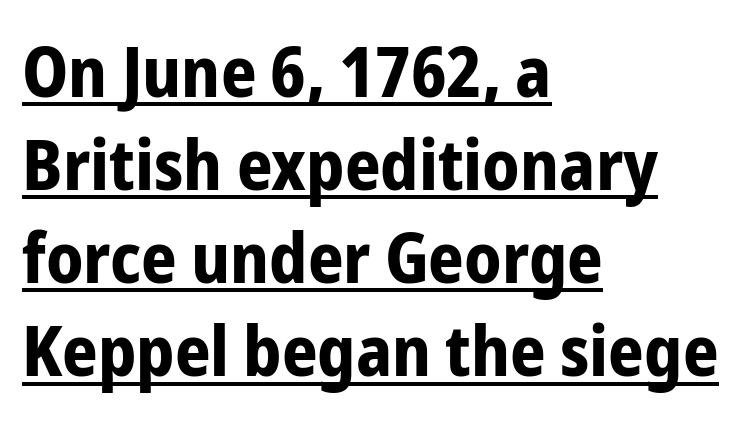
Q: Is the text bold? A: Yes.
Q: Is the text italic (slanted)? A: No, it is upright.
Q: Is the typeface a serif or a sans-serif typeface? A: Sans-serif.
Q: Is the text underlined? A: Yes.
Q: How is the paragraph aligned? A: Left-aligned.
Q: Is the spacing between letters normal or unusually wide? A: Normal.
Q: Is the spacing between lines tight, normal or loose? A: Normal.
Q: Width (condensed, normal, or wide)? A: Condensed.
Q: Stroke contrast? A: Low.
Q: x-height? A: Medium.
Q: Monospaced? A: No.
